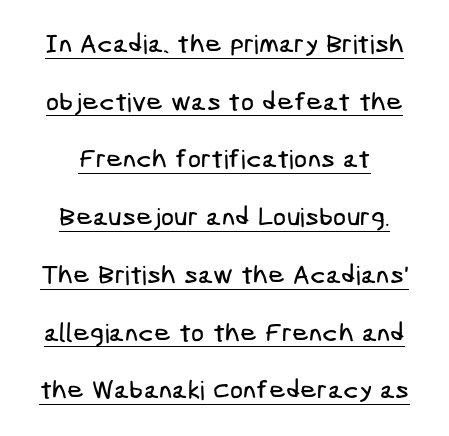
Q: Is the text underlined? A: Yes.
Q: Is the spacing between letters normal or unusually wide? A: Normal.
Q: Is the spacing between lines tight, normal or loose? A: Loose.
